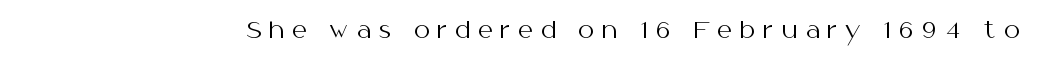
Caption: face not bold, strokes unweighted. This sample uses an upright cut, with every glyph sitting square on the baseline. Any mark beneath the type? The region is blank. This sample uses expanded letter spacing, leaving extra air between glyphs.
